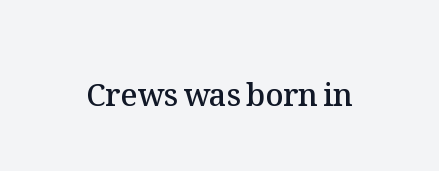
Q: Is the text bold? A: Semi-bold.
Q: Is the text italic (slanted)? A: No, it is upright.
Q: Is the text underlined? A: No.
Q: Is the spacing between letters normal or unusually wide? A: Normal.
Q: Width (condensed, normal, or wide)? A: Normal.
Q: Stroke contrast? A: Medium.
Q: x-height? A: Medium.
Q: Monospaced? A: No.
